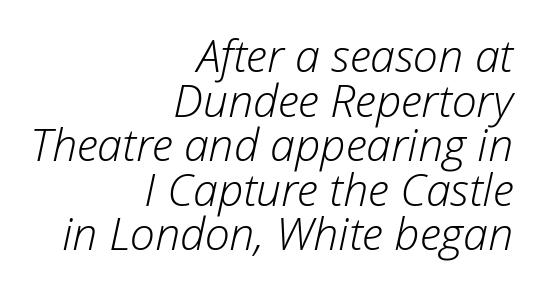
The image shows 45 px light type, italic (leaning right); set right-aligned, tight line spacing (0.99x), normal letter spacing, not underlined; low stroke contrast and a medium x-height.
